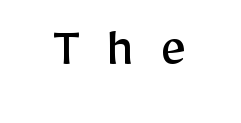
Q: Is the text bold? A: No.
Q: Is the text italic (slanted)? A: No, it is upright.
Q: Is the typeface a serif or a sans-serif typeface? A: Sans-serif.
Q: Is the text underlined? A: No.
Q: Is the spacing between letters normal or unusually wide? A: Unusually wide.
Q: Width (condensed, normal, or wide)? A: Normal.
Q: Stroke contrast? A: Low.
Q: x-height? A: Medium.
Q: Monospaced? A: No.
